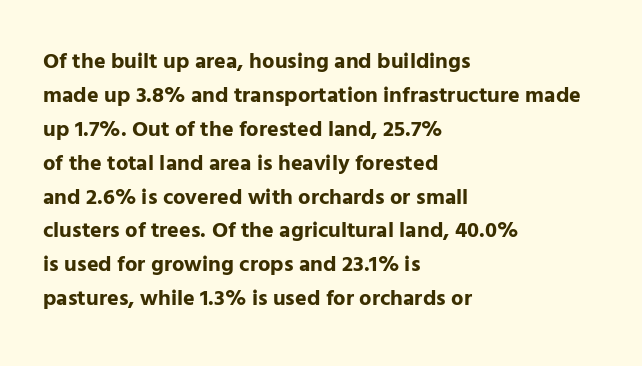
The lettering holds an erect, upright posture throughout. No word sits above an underline. Thick stems and heavy bowls — unmistakably bold. How are the letters spaced? Ordinarily, with no added tracking. Line beginnings align vertically; line endings do not.
